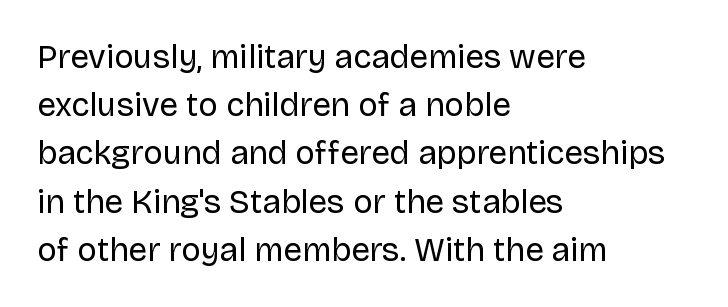
Q: Is the text bold? A: No.
Q: Is the text italic (slanted)? A: No, it is upright.
Q: Is the typeface a serif or a sans-serif typeface? A: Sans-serif.
Q: Is the text underlined? A: No.
Q: How is the paragraph aligned? A: Left-aligned.
Q: Is the spacing between letters normal or unusually wide? A: Normal.
Q: Is the spacing between lines tight, normal or loose? A: Normal.
Q: Width (condensed, normal, or wide)? A: Normal.
Q: Stroke contrast? A: Low.
Q: x-height? A: Large.
Q: Monospaced? A: No.
